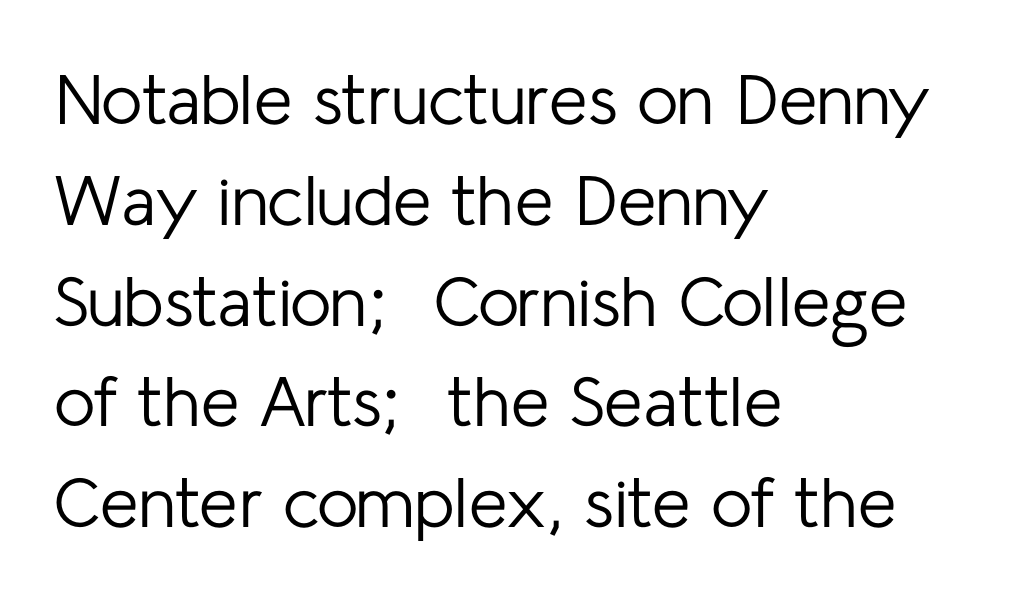
The image shows 70 px regular-weight sans-serif type, upright; set left-aligned, normal line spacing (1.44x), normal letter spacing, not underlined; low stroke contrast and a medium x-height.
